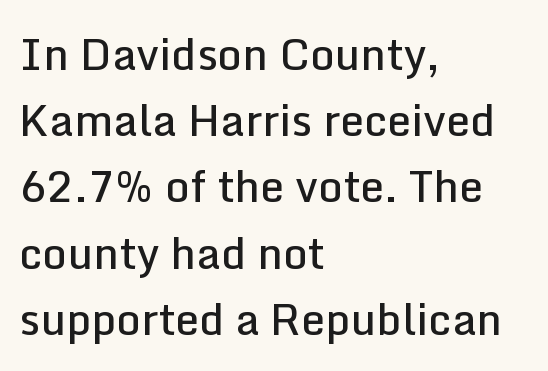
The letters sit at their default tracking, neither squeezed nor spread. Character widths vary here, with narrow letters taking less room than wide ones. This is moderately heavy type, rendered in semibold. Short and long lines alike share a common starting point at left. Lines of text with bare space underneath.
